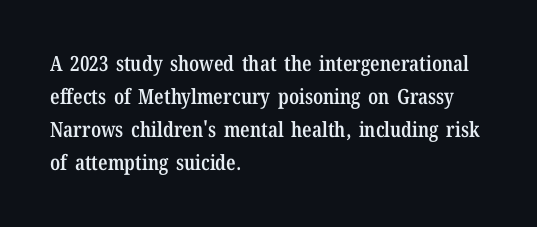
Q: Is the text bold? A: Semi-bold.
Q: Is the text italic (slanted)? A: No, it is upright.
Q: Is the text underlined? A: No.
Q: How is the paragraph aligned? A: Left-aligned.
Q: Is the spacing between letters normal or unusually wide? A: Normal.
Q: Is the spacing between lines tight, normal or loose? A: Normal.
